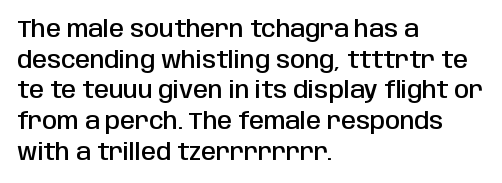
{"italic": "no", "bold": "semi", "underline": "no", "align": "left", "line_spacing": "normal", "line_spacing_ratio": 1.28, "letter_spacing": "normal", "letter_spacing_em": 0.0, "glyph_px": 24}
